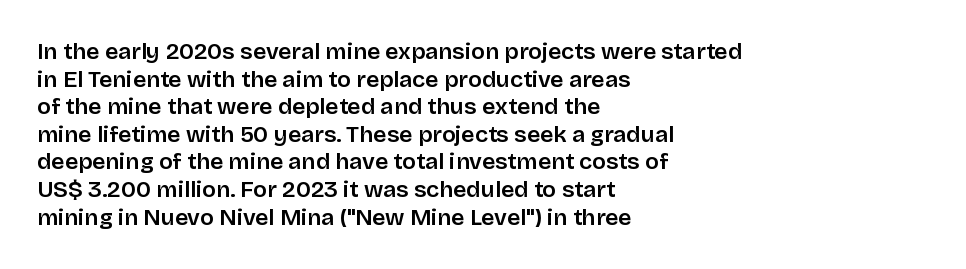
Q: Is the text italic (slanted)? A: No, it is upright.
Q: Is the text underlined? A: No.
Q: How is the paragraph aligned? A: Left-aligned.
Q: Is the spacing between letters normal or unusually wide? A: Normal.
